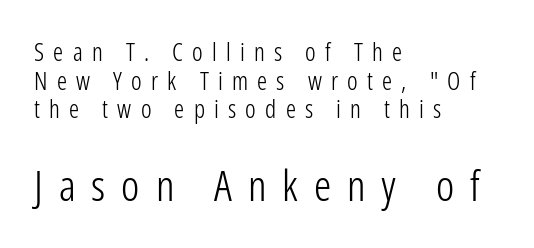
Q: Is the text bold? A: No.
Q: Is the text italic (slanted)? A: No, it is upright.
Q: Is the typeface a serif or a sans-serif typeface? A: Sans-serif.
Q: Is the text underlined? A: No.
Q: How is the paragraph aligned? A: Left-aligned.
Q: Is the spacing between letters normal or unusually wide? A: Unusually wide.
Q: Is the spacing between lines tight, normal or loose? A: Tight.
Q: Which block of text is set in a larger size, the first (top) or the second (bottom)? A: The second (bottom) one.
Q: Width (condensed, normal, or wide)? A: Condensed.
Q: Stroke contrast? A: Low.
Q: x-height? A: Medium.
Q: Monospaced? A: No.
